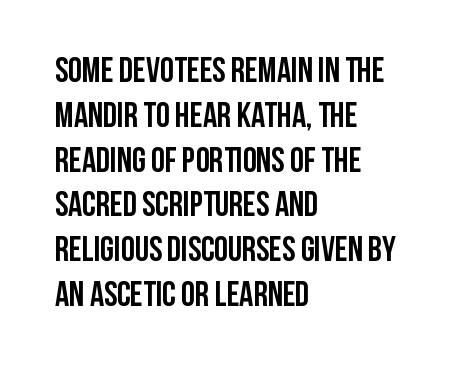
{"serif": "no", "italic": "no", "bold": "yes", "weight": "semibold", "width": "condensed", "stroke_contrast": "low", "x_height": "large", "monospaced": "no", "underline": "no", "align": "left", "line_spacing": "normal", "line_spacing_ratio": 1.28, "letter_spacing": "normal", "letter_spacing_em": 0.0, "glyph_px": 35}
